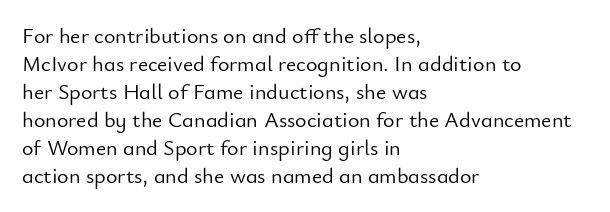
Q: Is the text bold? A: No.
Q: Is the text italic (slanted)? A: No, it is upright.
Q: Is the text underlined? A: No.
Q: How is the paragraph aligned? A: Left-aligned.
Q: Is the spacing between letters normal or unusually wide? A: Normal.
Q: Is the spacing between lines tight, normal or loose? A: Normal.
